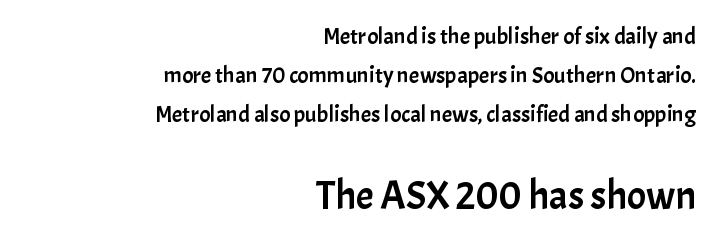
{"serif": "no", "italic": "no", "width": "normal", "stroke_contrast": "low", "x_height": "medium", "monospaced": "no", "underline": "no", "align": "right", "line_spacing": "normal", "line_spacing_ratio": 1.69, "letter_spacing": "normal", "letter_spacing_em": 0.0, "larger_block": "second", "size_ratio": 1.74, "glyph_px": 40}
